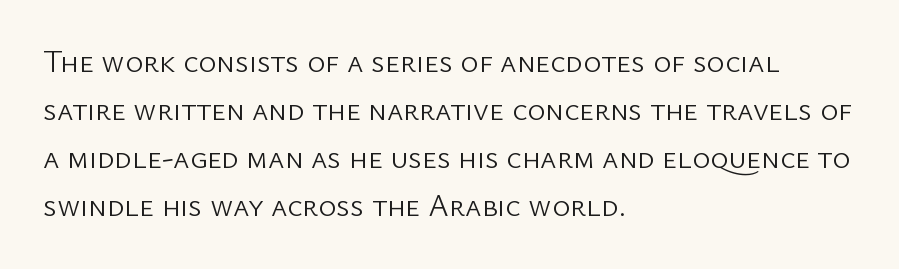
Q: Is the text bold? A: No.
Q: Is the text italic (slanted)? A: No, it is upright.
Q: Is the typeface a serif or a sans-serif typeface? A: Sans-serif.
Q: Is the text underlined? A: No.
Q: How is the paragraph aligned? A: Left-aligned.
Q: Is the spacing between letters normal or unusually wide? A: Normal.
Q: Is the spacing between lines tight, normal or loose? A: Normal.
Q: Width (condensed, normal, or wide)? A: Normal.
Q: Stroke contrast? A: Low.
Q: x-height? A: Medium.
Q: Monospaced? A: No.
